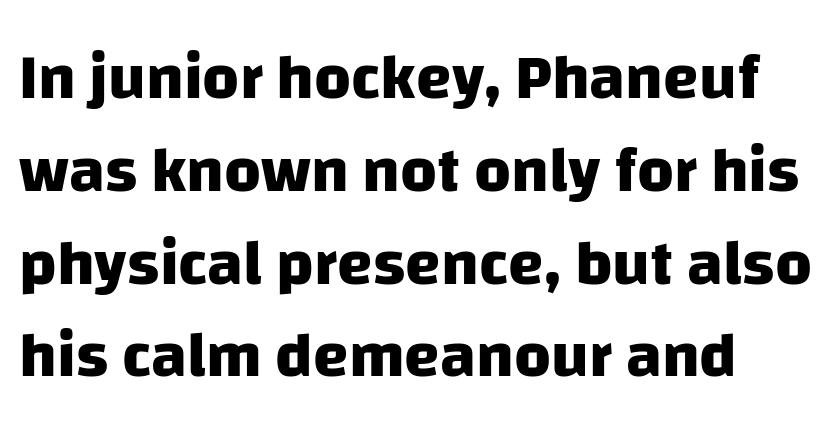
The image shows 64 px heavy sans-serif type; set normal line spacing (1.45x), normal letter spacing, not underlined; low stroke contrast and a large x-height.
